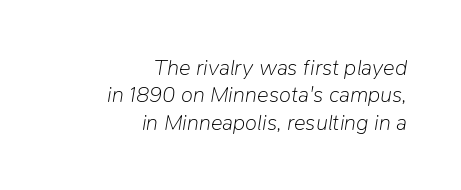
{"italic": "yes", "lean": "right", "slant_degrees": 9, "bold": "no", "underline": "no", "align": "right", "line_spacing": "normal", "line_spacing_ratio": 1.25, "letter_spacing": "normal", "letter_spacing_em": 0.0, "glyph_px": 22}
